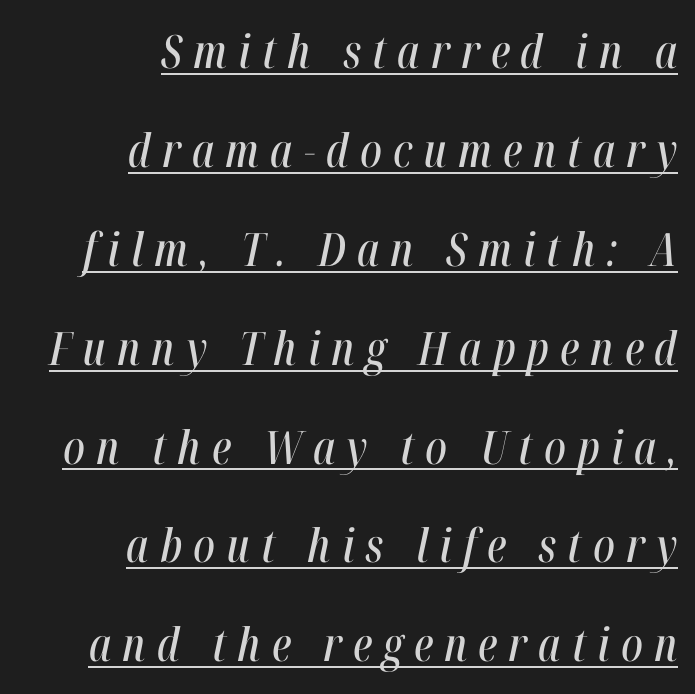
Q: Is the text italic (slanted)? A: Yes, it leans right by about 12 degrees.
Q: Is the text underlined? A: Yes.
Q: How is the paragraph aligned? A: Right-aligned.
Q: Is the spacing between letters normal or unusually wide? A: Unusually wide.
Q: Is the spacing between lines tight, normal or loose? A: Loose.
Q: Width (condensed, normal, or wide)? A: Condensed.
Q: Stroke contrast? A: High.
Q: x-height? A: Medium.
Q: Monospaced? A: No.
